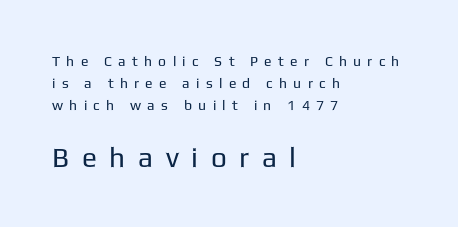
The image shows 28 px regular-weight sans-serif type, upright; set left-aligned, normal line spacing (1.57x), unusually wide letter spacing (+0.45 em), not underlined; the second (bottom) block is 2.0x larger; low stroke contrast and a medium x-height.
